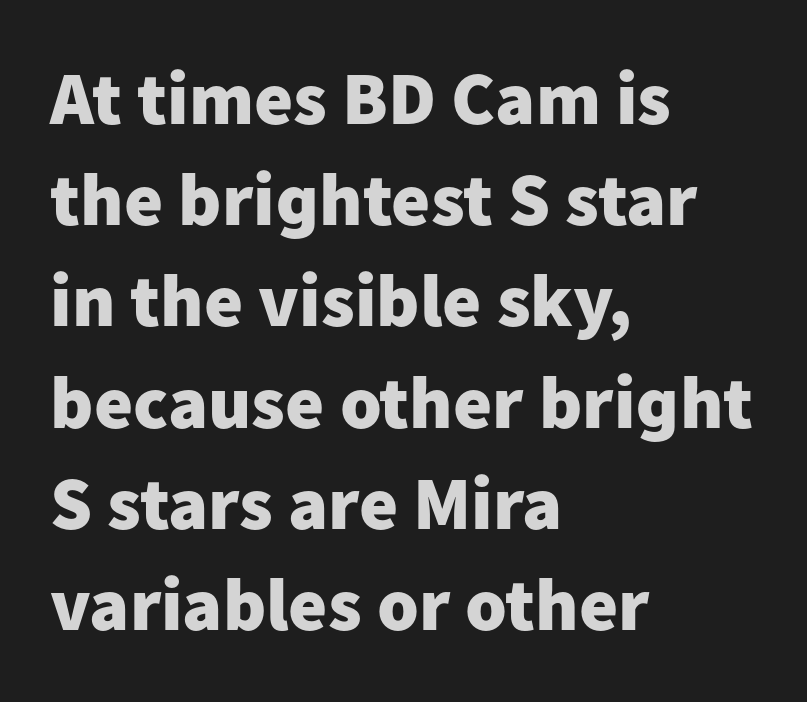
The specimen reads as upright at a glance. This sample keeps an unexceptional amount of space between lines. The letters sit at their default tracking, neither squeezed nor spread. Thick stems and heavy bowls — unmistakably bold. Bare-footed words on every line.
